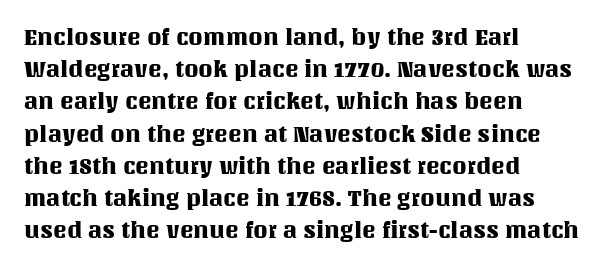
The image shows 23 px text type, upright; set left-aligned, normal line spacing (1.4x), normal letter spacing, not underlined.
